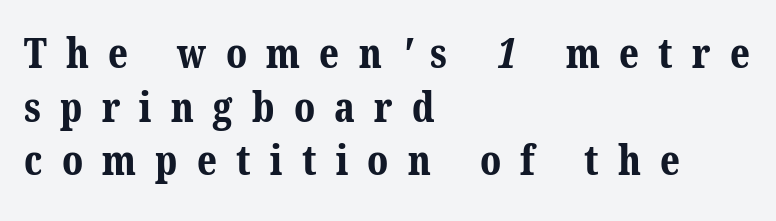
The rendering uses natural spacing where letterforms have individual widths. Typesetter's note: full bold, strokes at maximum text heaviness. The face used here is seriffed, in the tradition of book romans. If you drew a ruler down the left edge, every line would touch it.
